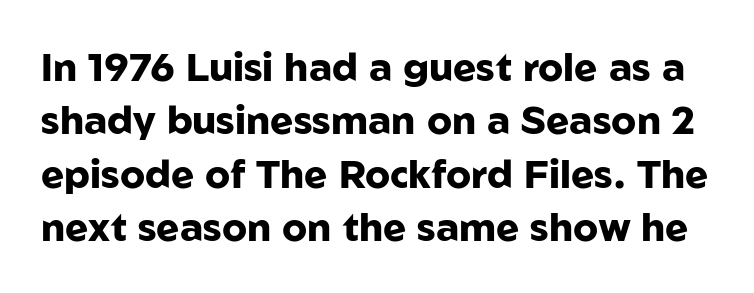
The image shows 39 px heavy sans-serif type, upright; set normal line spacing (1.37x), normal letter spacing, not underlined; low stroke contrast and a medium x-height.
